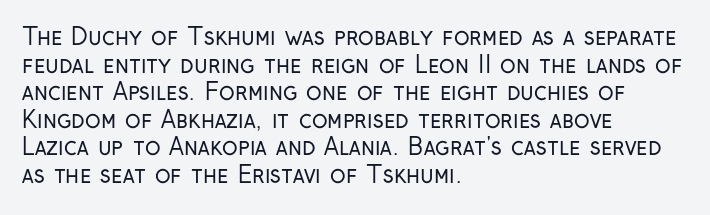
Q: Is the text bold? A: No.
Q: Is the text italic (slanted)? A: No, it is upright.
Q: Is the text underlined? A: No.
Q: How is the paragraph aligned? A: Left-aligned.
Q: Is the spacing between letters normal or unusually wide? A: Normal.
